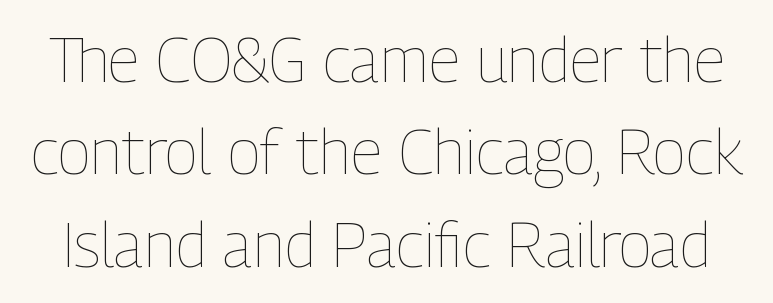
The image shows 62 px thin, condensed type, upright; set normal line spacing (1.49x), normal letter spacing, not underlined; low stroke contrast and a medium x-height.
